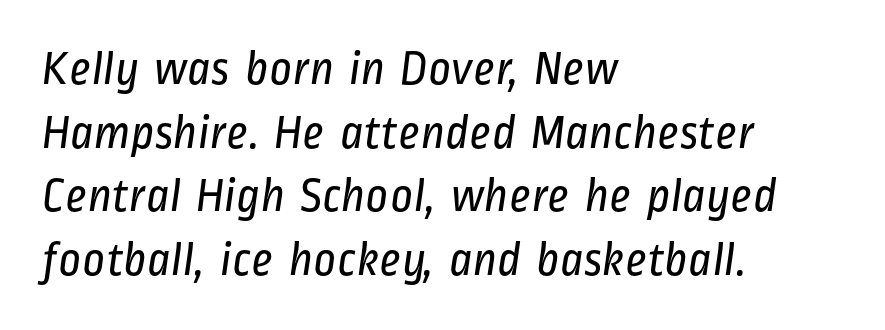
The image shows 49 px regular-weight, condensed sans-serif type; set left-aligned, normal line spacing (1.3x), normal letter spacing, not underlined; low stroke contrast and a medium x-height.
